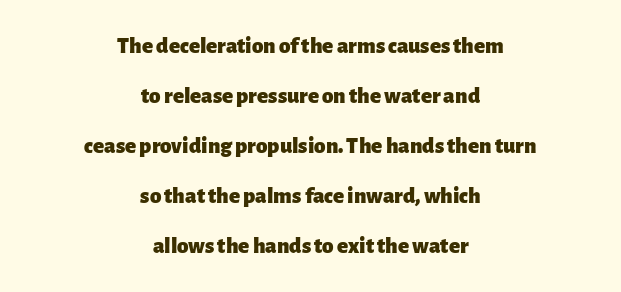
{"italic": "no", "bold": "yes", "underline": "no", "align": "center", "line_spacing": "loose", "line_spacing_ratio": 2.17, "letter_spacing": "normal", "letter_spacing_em": 0.0, "glyph_px": 23}
